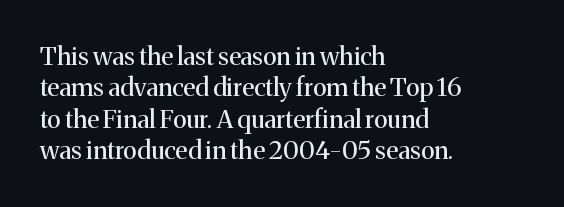
No letter is thick-stroked: the sample isn't bold. This is roman type, the default non-slanted kind. One glance says typical: line gaps are just what's usual. Plain, unruled lines of type. This sample is left-justified, so line endings fall wherever the words run out.
